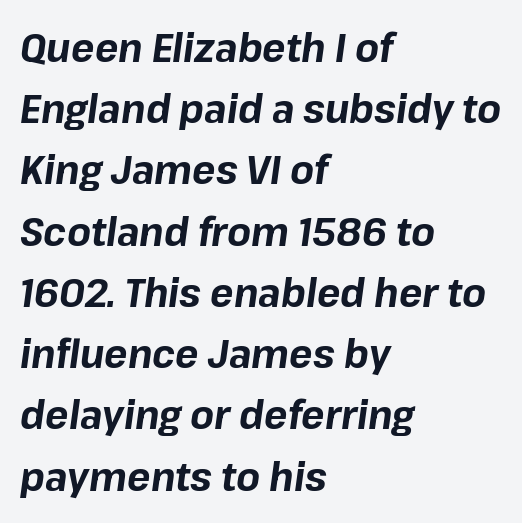
The image shows 39 px bold type, italic (leaning right); set left-aligned, normal line spacing (1.57x), normal letter spacing, not underlined; low stroke contrast and a medium x-height.
